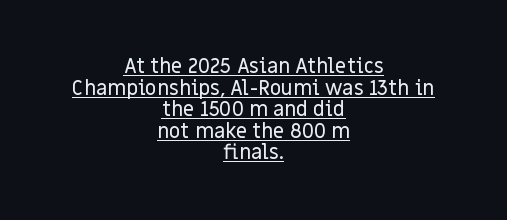
{"italic": "no", "underline": "yes", "align": "center", "line_spacing": "tight", "line_spacing_ratio": 1.08, "letter_spacing": "normal", "letter_spacing_em": 0.0, "glyph_px": 20}
